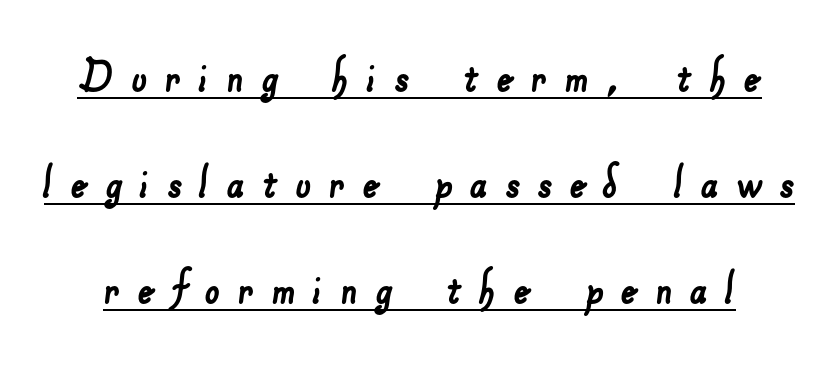
Regarding serifs, this sample does without them. Proportional: the letters do not fall into vertical columns. What stands out about the letter spacing? Its width — letters are far apart. The rendered words wear a rule along their underside. Does the leading feel generous? Absolutely, it's lavish.
